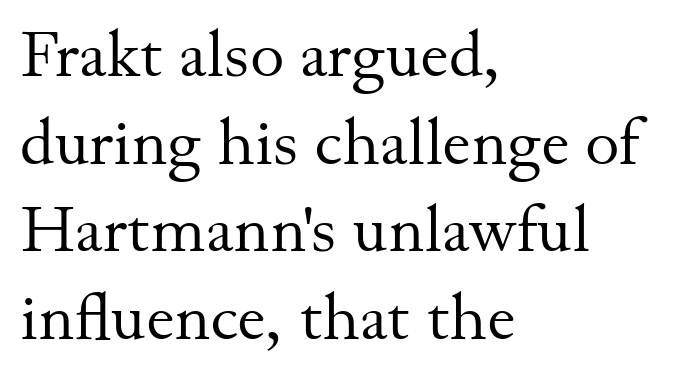
The image shows 65 px regular-weight serif type, upright; set left-aligned, normal line spacing (1.35x), normal letter spacing, not underlined; medium stroke contrast and a small x-height.
